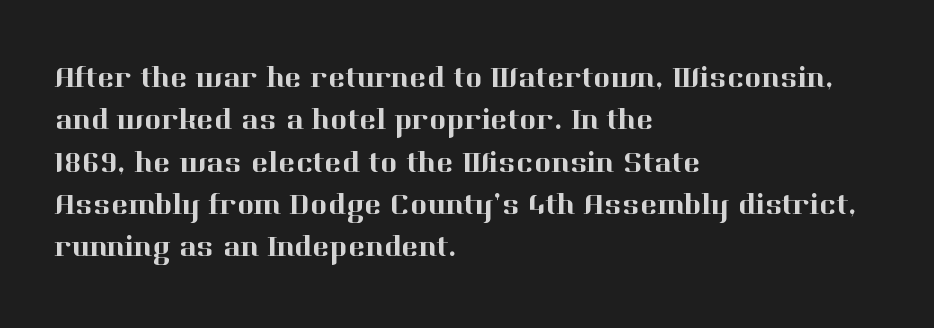
The image shows 29 px serif type, upright; set left-aligned, normal line spacing (1.46x), normal letter spacing, not underlined; high stroke contrast and a medium x-height.
